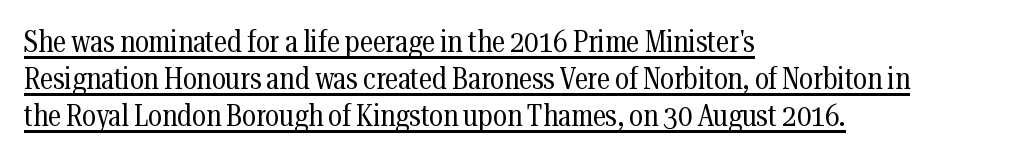
The passage shown is typed in a proportional face where columns would drift. Somebody hit Ctrl+U on this one — the words are underlined. The font family rendered here belongs to the serif group. The lines are quadded left.
